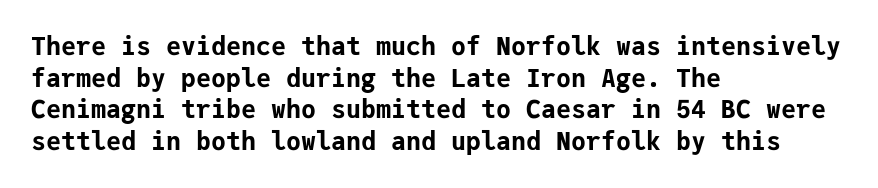
Q: Is the text bold? A: Yes.
Q: Is the text italic (slanted)? A: No, it is upright.
Q: Is the text underlined? A: No.
Q: How is the paragraph aligned? A: Left-aligned.
Q: Is the spacing between letters normal or unusually wide? A: Normal.
Q: Is the spacing between lines tight, normal or loose? A: Normal.
